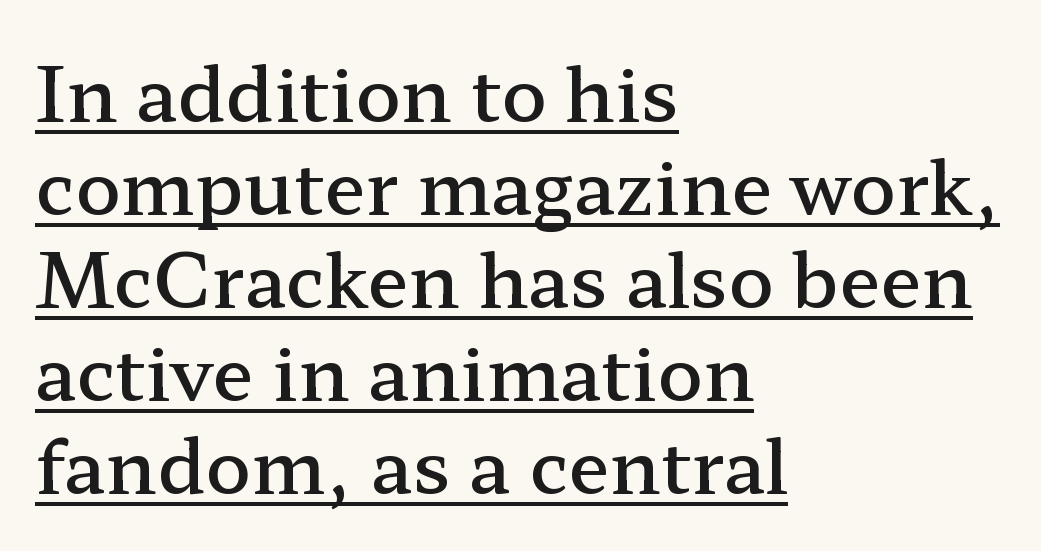
The image shows 75 px semibold, wide serif type, upright; set left-aligned, line spacing 1.24x, normal letter spacing, underlined; low stroke contrast and a medium x-height.
